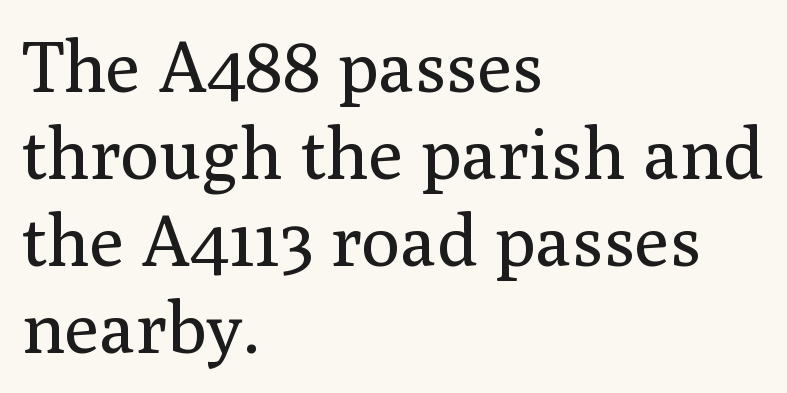
{"serif": "yes", "italic": "no", "bold": "no", "weight": "regular", "width": "normal", "stroke_contrast": "medium", "x_height": "medium", "monospaced": "no", "underline": "no", "align": "left", "line_spacing_ratio": 1.21, "letter_spacing": "normal", "letter_spacing_em": 0.0, "glyph_px": 72}
